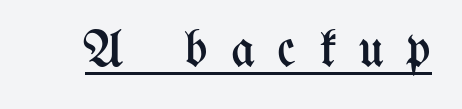
The image shows 52 px regular-weight, condensed type, upright; set unusually wide letter spacing (+0.44 em), underlined; medium stroke contrast and a medium x-height.
